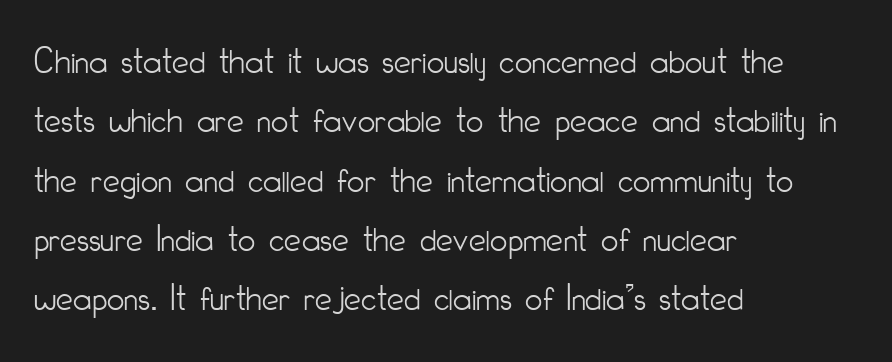
The image shows 38 px light, condensed sans-serif type, upright; set left-aligned, normal line spacing (1.56x), normal letter spacing, not underlined; low stroke contrast and a small x-height.
